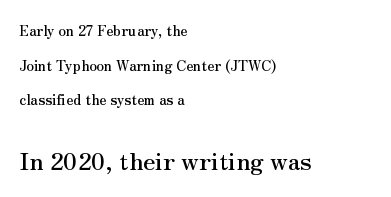
{"italic": "no", "underline": "no", "align": "left", "line_spacing": "loose", "line_spacing_ratio": 2.48, "letter_spacing": "normal", "letter_spacing_em": 0.0, "larger_block": "second", "size_ratio": 1.71, "glyph_px": 24}
